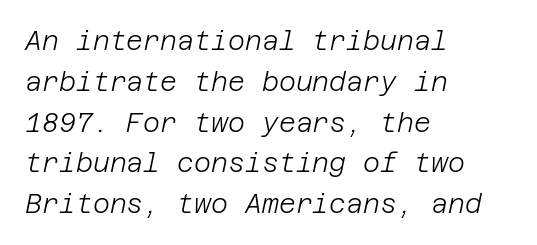
Q: Is the text bold? A: No.
Q: Is the text italic (slanted)? A: Yes, it leans right by about 12 degrees.
Q: Is the text underlined? A: No.
Q: How is the paragraph aligned? A: Left-aligned.
Q: Is the spacing between letters normal or unusually wide? A: Normal.
Q: Is the spacing between lines tight, normal or loose? A: Normal.
